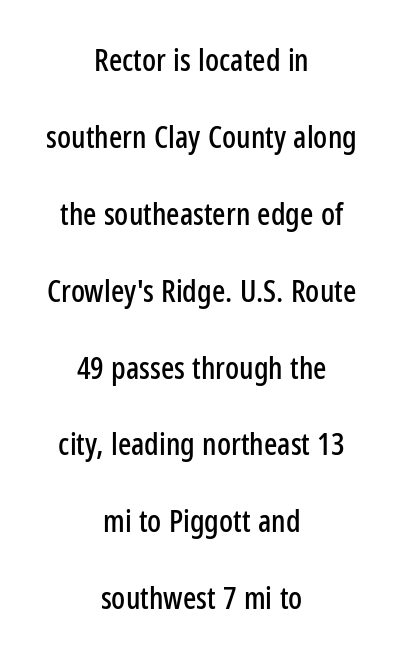
The image shows 31 px condensed sans-serif type, upright; set centered, loose line spacing (2.48x), normal letter spacing, not underlined; low stroke contrast and a medium x-height.
